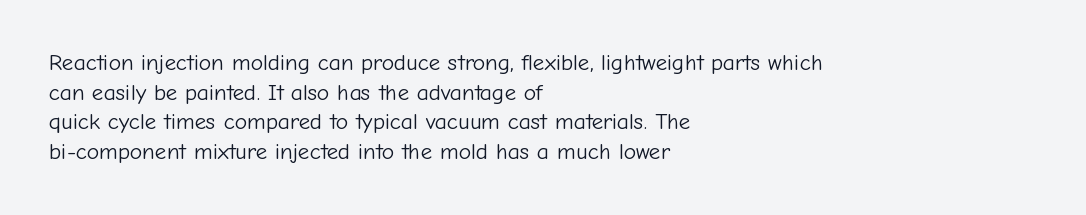
The image shows 23 px text type, upright; set left-aligned, normal line spacing (1.29x), normal letter spacing, not underlined.
